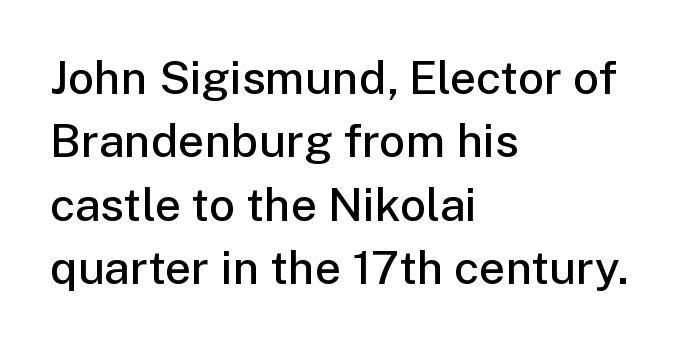
Q: Is the text bold? A: Semi-bold.
Q: Is the text italic (slanted)? A: No, it is upright.
Q: Is the typeface a serif or a sans-serif typeface? A: Sans-serif.
Q: Is the text underlined? A: No.
Q: How is the paragraph aligned? A: Left-aligned.
Q: Is the spacing between letters normal or unusually wide? A: Normal.
Q: Is the spacing between lines tight, normal or loose? A: Normal.
Q: Width (condensed, normal, or wide)? A: Normal.
Q: Stroke contrast? A: Low.
Q: x-height? A: Medium.
Q: Monospaced? A: No.
